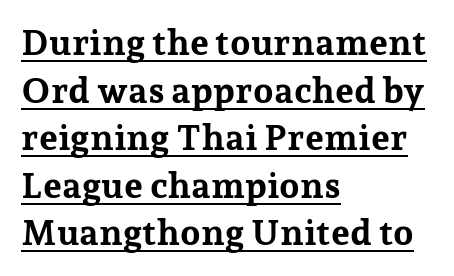
Q: Is the text bold? A: Yes.
Q: Is the text italic (slanted)? A: No, it is upright.
Q: Is the typeface a serif or a sans-serif typeface? A: Serif.
Q: Is the text underlined? A: Yes.
Q: How is the paragraph aligned? A: Left-aligned.
Q: Is the spacing between letters normal or unusually wide? A: Normal.
Q: Is the spacing between lines tight, normal or loose? A: Normal.
Q: Width (condensed, normal, or wide)? A: Normal.
Q: Stroke contrast? A: Low.
Q: x-height? A: Medium.
Q: Monospaced? A: No.
